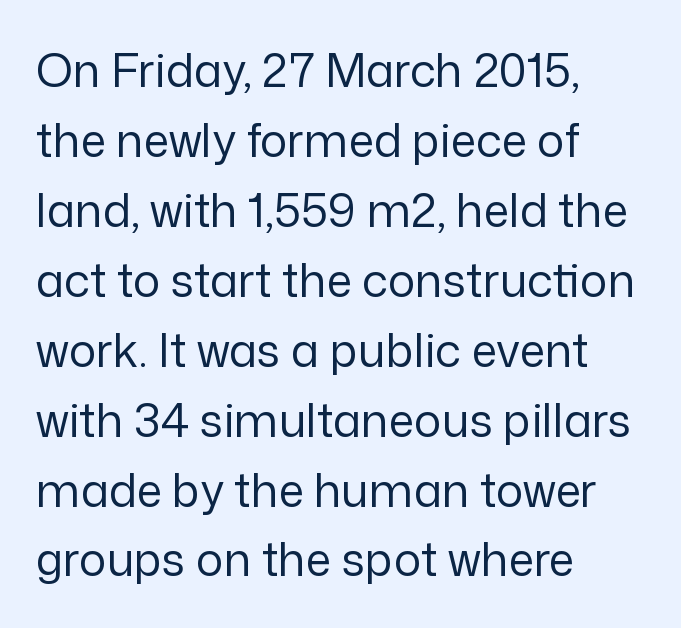
Q: Is the text bold? A: No.
Q: Is the text italic (slanted)? A: No, it is upright.
Q: Is the typeface a serif or a sans-serif typeface? A: Sans-serif.
Q: Is the text underlined? A: No.
Q: How is the paragraph aligned? A: Left-aligned.
Q: Is the spacing between letters normal or unusually wide? A: Normal.
Q: Is the spacing between lines tight, normal or loose? A: Normal.
Q: Width (condensed, normal, or wide)? A: Normal.
Q: Stroke contrast? A: Low.
Q: x-height? A: Medium.
Q: Monospaced? A: No.
